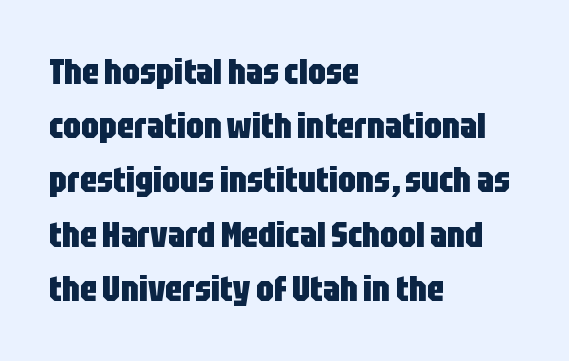
The image shows 35 px heavy, condensed sans-serif type, upright; set left-aligned, normal line spacing (1.55x), normal letter spacing, not underlined; low stroke contrast and a large x-height.
